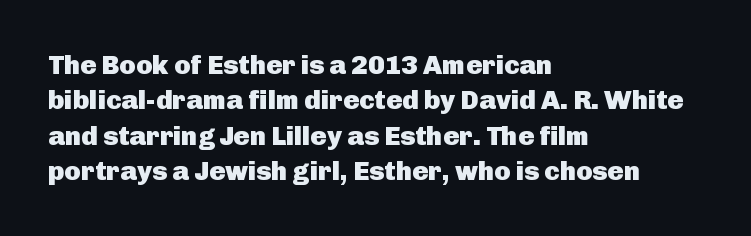
{"italic": "no", "bold": "yes", "underline": "no", "align": "left", "line_spacing": "normal", "line_spacing_ratio": 1.31, "letter_spacing": "normal", "letter_spacing_em": 0.0, "glyph_px": 27}
